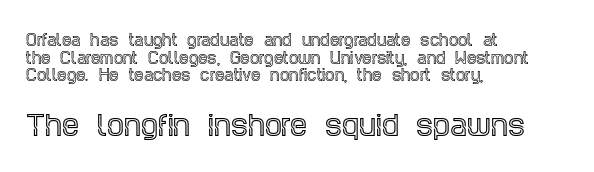
The letters stand upright; this is a roman face. In CSS terms this would be text-align: left. Which of the two is more prominent by size? The second, at the bottom. This rendering features lettering with no underline. Caption: standard tracking, unaltered.
